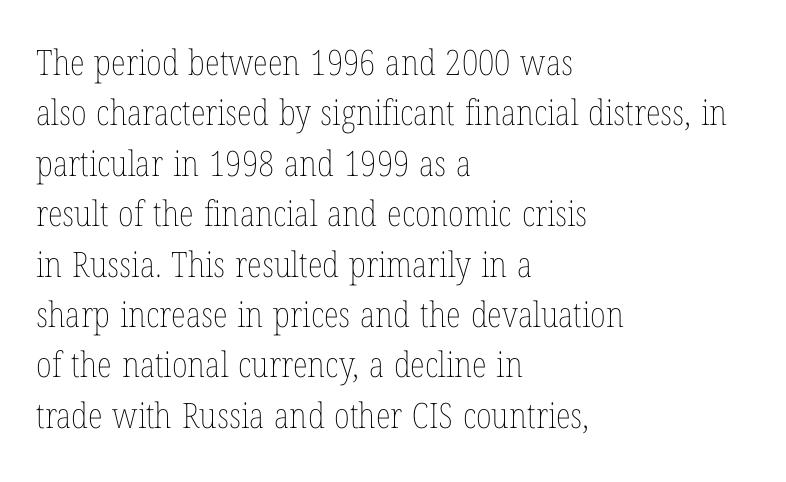
Q: Is the text bold? A: No.
Q: Is the text italic (slanted)? A: No, it is upright.
Q: Is the text underlined? A: No.
Q: How is the paragraph aligned? A: Left-aligned.
Q: Is the spacing between letters normal or unusually wide? A: Normal.
Q: Is the spacing between lines tight, normal or loose? A: Normal.
Q: Width (condensed, normal, or wide)? A: Condensed.
Q: Stroke contrast? A: Low.
Q: x-height? A: Medium.
Q: Monospaced? A: No.
